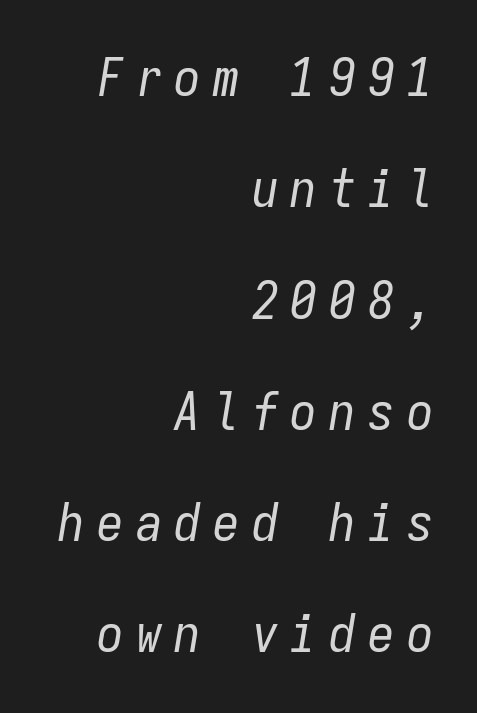
The image shows 53 px regular-weight, condensed type, italic (leaning right), monospaced; set right-aligned, loose line spacing (2.1x), unusually wide letter spacing (+0.23 em), not underlined; low stroke contrast and a medium x-height.
